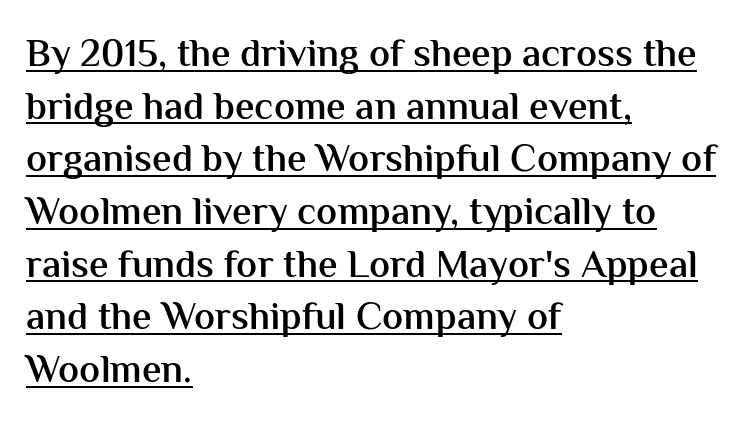
The image shows 39 px semibold sans-serif type, upright; set left-aligned, normal line spacing (1.35x), normal letter spacing, underlined; medium stroke contrast and a medium x-height.
